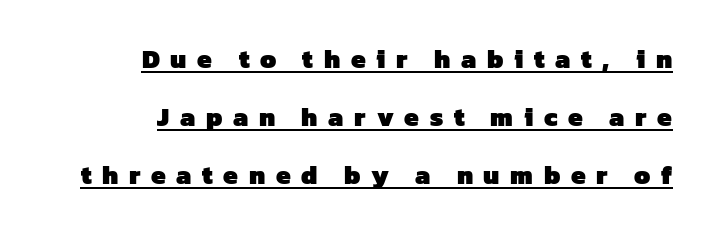
The image shows 26 px bold type; set right-aligned, loose line spacing (2.24x), unusually wide letter spacing (+0.41 em), underlined.
